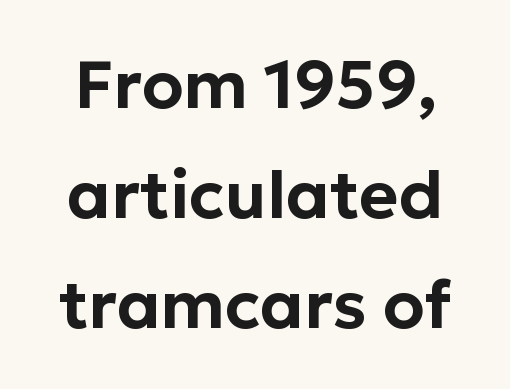
The image shows 67 px sans-serif type, upright; set normal line spacing (1.64x), normal letter spacing, not underlined; low stroke contrast and a medium x-height.
